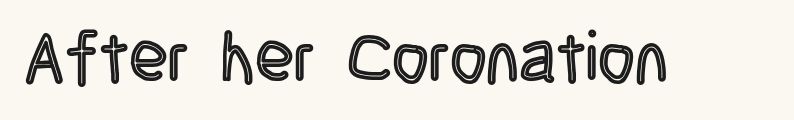
{"italic": "no", "width": "condensed", "x_height": "large", "monospaced": "no", "underline": "no", "letter_spacing": "normal", "letter_spacing_em": 0.0, "glyph_px": 71}
